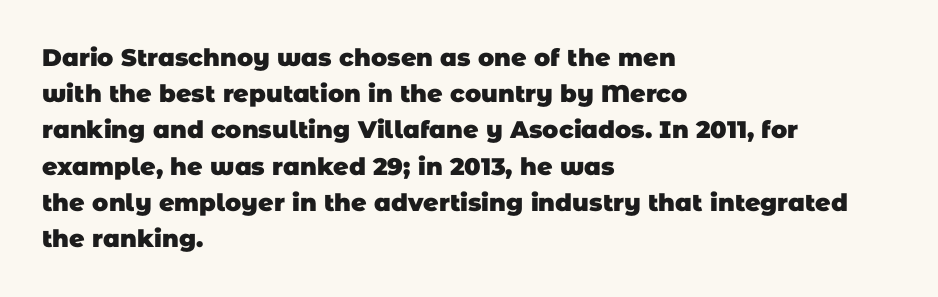
The image shows 24 px bold type; set left-aligned, normal line spacing (1.51x), normal letter spacing, not underlined.
